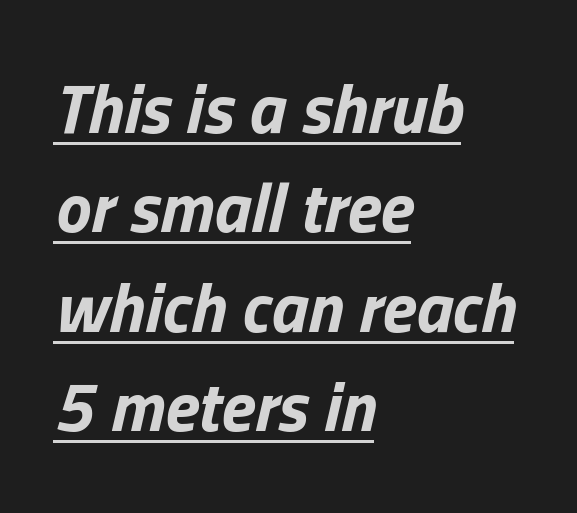
Q: Is the text bold? A: Yes.
Q: Is the text italic (slanted)? A: Yes, it leans right by about 13 degrees.
Q: Is the text underlined? A: Yes.
Q: How is the paragraph aligned? A: Left-aligned.
Q: Is the spacing between letters normal or unusually wide? A: Normal.
Q: Is the spacing between lines tight, normal or loose? A: Normal.
Q: Width (condensed, normal, or wide)? A: Normal.
Q: Stroke contrast? A: Low.
Q: x-height? A: Medium.
Q: Monospaced? A: No.
